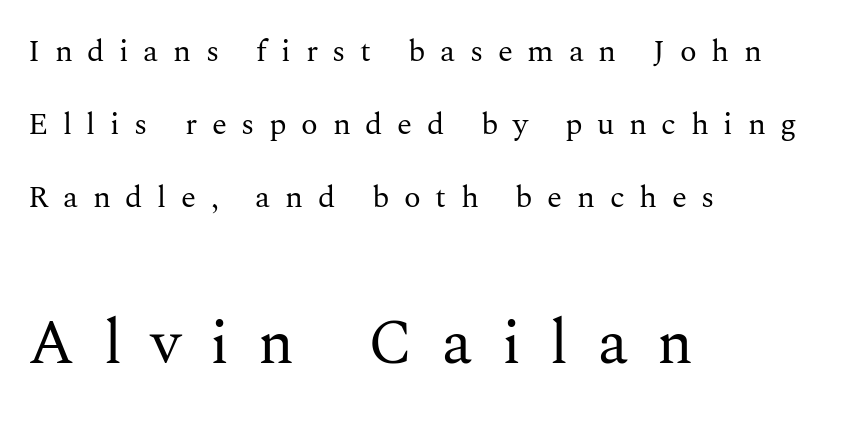
The image shows 62 px regular-weight serif type, upright; set left-aligned, loose line spacing (2.36x), unusually wide letter spacing (+0.47 em), not underlined; the second (bottom) block is 2.0x larger; medium stroke contrast and a medium x-height.
